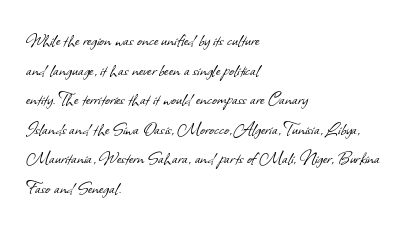
{"bold": "no", "underline": "no", "align": "left", "line_spacing": "normal", "line_spacing_ratio": 1.41, "letter_spacing": "normal", "letter_spacing_em": 0.0, "glyph_px": 21}
